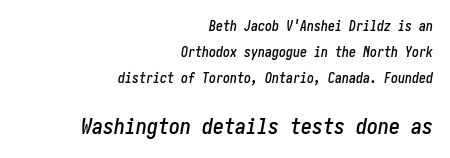
{"italic": "yes", "lean": "right", "slant_degrees": 10, "underline": "no", "align": "right", "line_spacing_ratio": 1.85, "letter_spacing": "normal", "letter_spacing_em": 0.0, "larger_block": "second", "size_ratio": 1.57, "glyph_px": 22}
